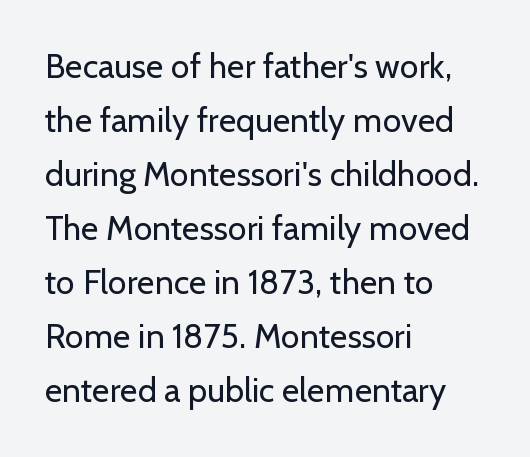
The image shows 34 px regular-weight sans-serif type, upright; set left-aligned, normal line spacing (1.59x), normal letter spacing, not underlined; low stroke contrast and a medium x-height.
